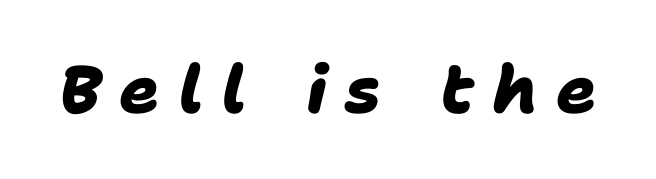
{"serif": "no", "bold": "yes", "weight": "heavy", "width": "normal", "stroke_contrast": "low", "x_height": "medium", "monospaced": "no", "underline": "no", "letter_spacing": "wide", "letter_spacing_em": 0.27, "glyph_px": 67}
